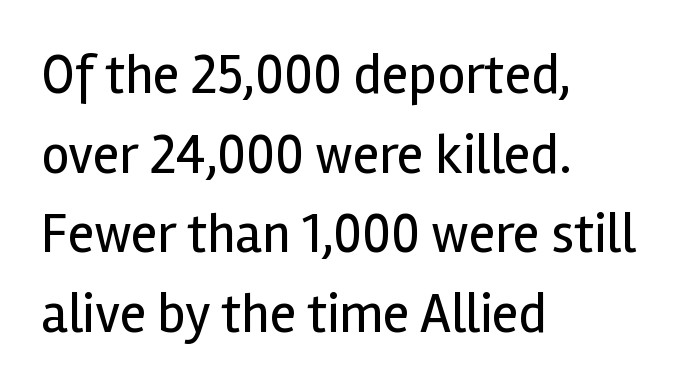
The typesetting does not lean heavy: it is not bold. Do the letters lean? They stand straight. The font family rendered here belongs to the sans-serif group. Honestly, the letter spacing is just normal — you wouldn't notice it.
